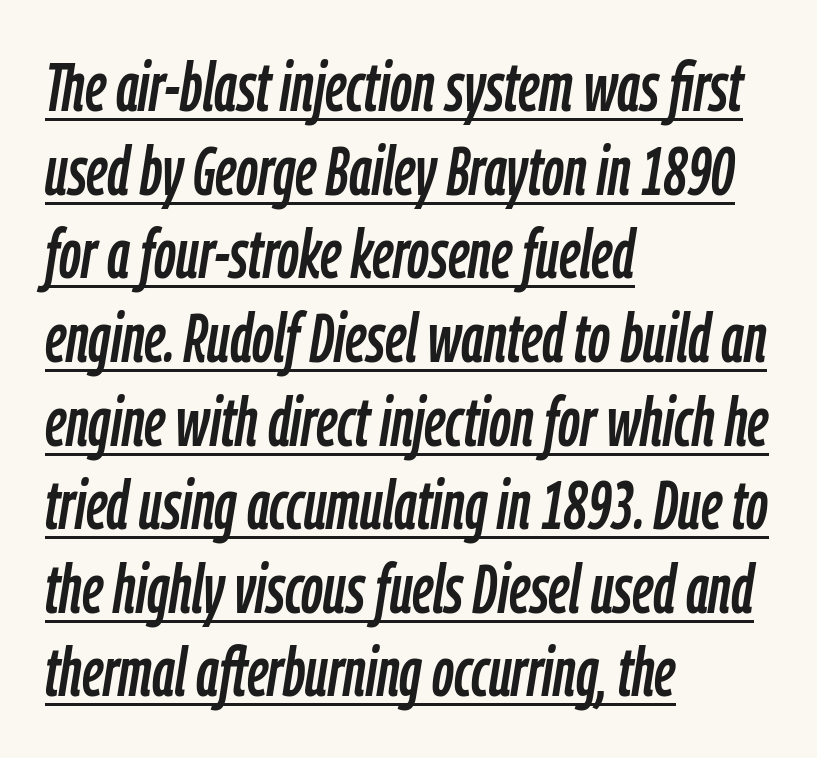
The image shows 68 px condensed type, italic (leaning right); set left-aligned, line spacing 1.23x, normal letter spacing, underlined; low stroke contrast and a medium x-height.
